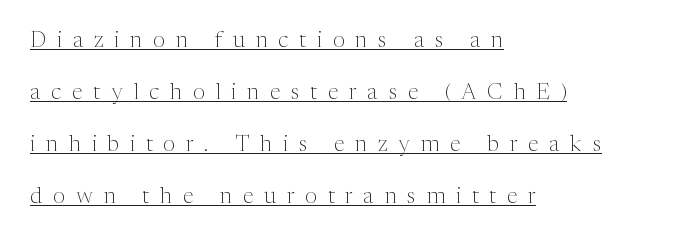
The image shows 22 px text type, upright; set left-aligned, loose line spacing (2.36x), unusually wide letter spacing (+0.49 em), underlined.
